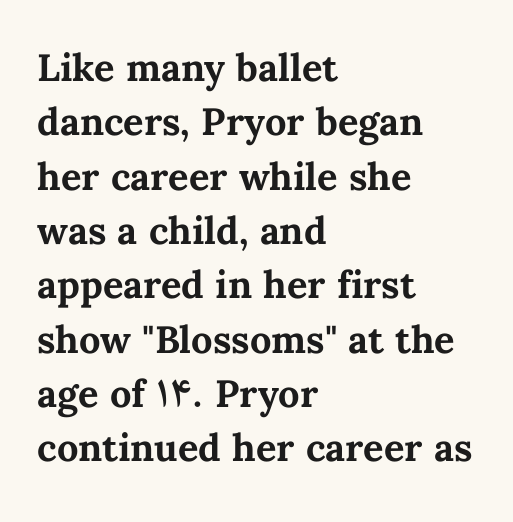
The letters stand upright; this is a roman face. The rendering uses natural spacing where letterforms have individual widths. Decoration check: the copy has no underline. One glance says typical: line gaps are just what's usual. A typesetter would call this zero additional tracking.
